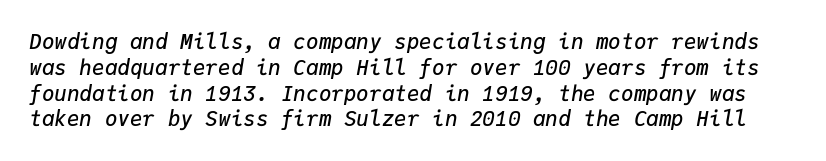
A typesetter would call this zero additional tracking. Summary of weight: moderately heavy, a semibold. Every character sits at an angle, as italics do. Descenders are the only things crossing below the line.
